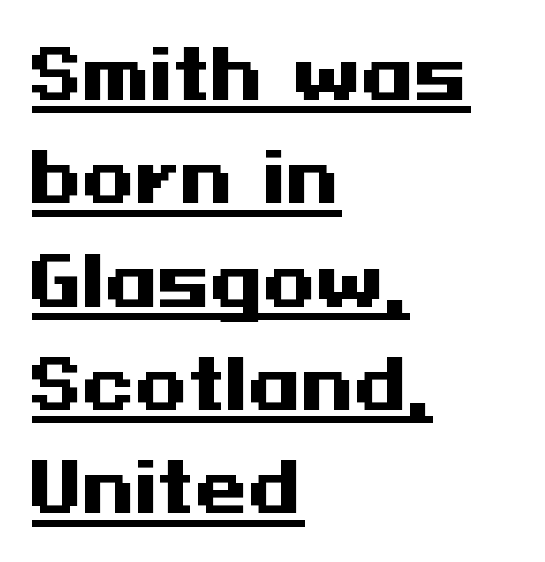
You can tell from the bare stems that sans-serif type was used. Where is the straight margin? On the left. Every word sits above its own underline. Honestly, the row spacing looks completely unremarkable. Posture: upright roman.
